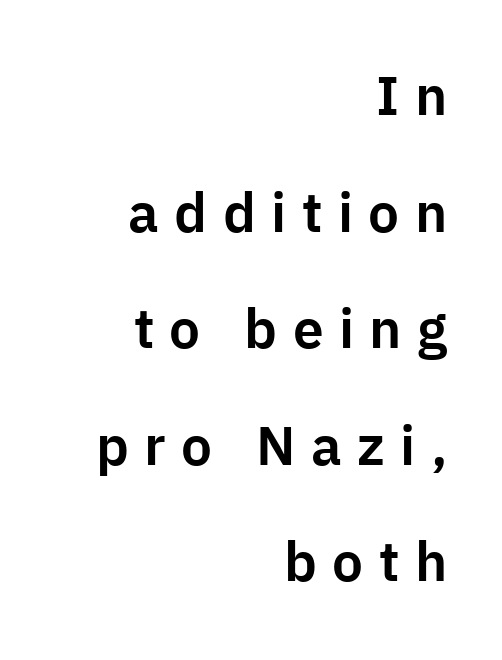
Line ends are locked; line starts wander. Line spacing here is loose. This sample uses a sans-serif face. Proportional: the letters do not fall into vertical columns.
